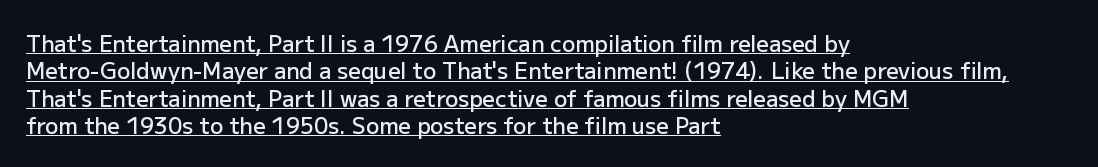
{"italic": "no", "bold": "semi", "underline": "yes", "align": "left", "line_spacing_ratio": 1.24, "letter_spacing": "normal", "letter_spacing_em": 0.0, "glyph_px": 22}
